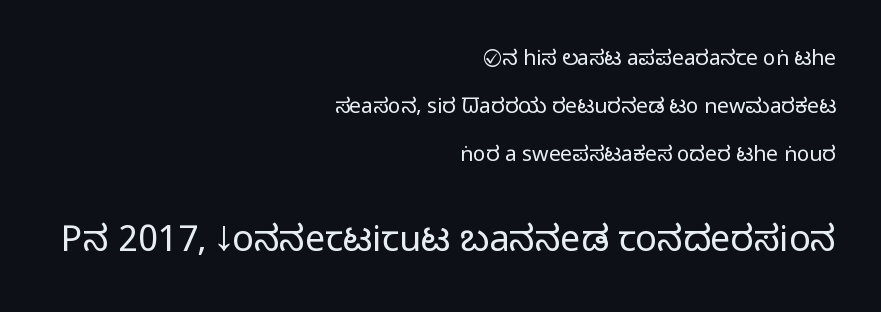
A quiet, ordinary-to-light weight characterises the typeface. The face used here is rendered with its standard letterfit. Proportional: the letters do not fall into vertical columns. No feet cap the strokes, marking this as sans-serif type. The passage is arranged like a letterhead date or caption credit — flush right. Every character sits straight up, as roman type does.
